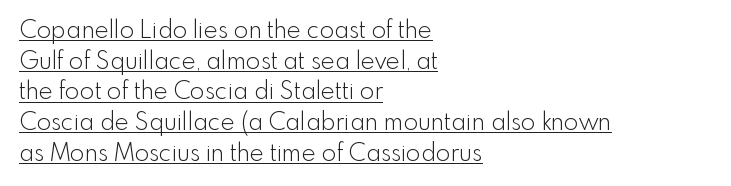
The image shows 24 px text type, upright; set left-aligned, normal line spacing (1.28x), normal letter spacing, underlined.
